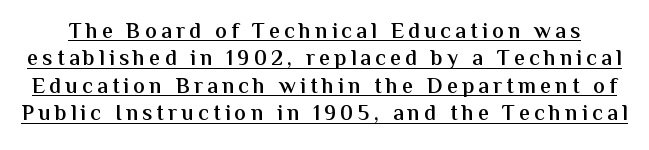
Q: Is the text bold? A: Semi-bold.
Q: Is the text italic (slanted)? A: No, it is upright.
Q: Is the text underlined? A: Yes.
Q: Is the spacing between lines tight, normal or loose? A: Normal.
